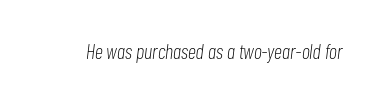
Q: Is the text bold? A: No.
Q: Is the text italic (slanted)? A: Yes, it leans right by about 7 degrees.
Q: Is the text underlined? A: No.
Q: Is the spacing between letters normal or unusually wide? A: Normal.
